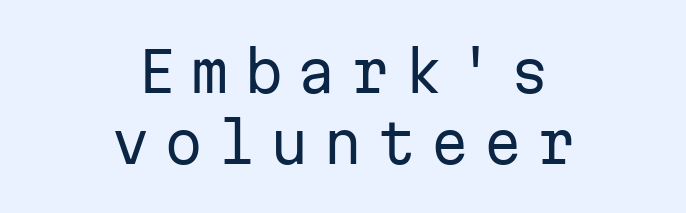
Q: Is the text bold? A: No.
Q: Is the text italic (slanted)? A: No, it is upright.
Q: Is the typeface a serif or a sans-serif typeface? A: Sans-serif.
Q: Is the text underlined? A: No.
Q: How is the paragraph aligned? A: Centered.
Q: Is the spacing between letters normal or unusually wide? A: Unusually wide.
Q: Is the spacing between lines tight, normal or loose? A: Normal.
Q: Width (condensed, normal, or wide)? A: Normal.
Q: Stroke contrast? A: Low.
Q: x-height? A: Medium.
Q: Monospaced? A: Yes.
